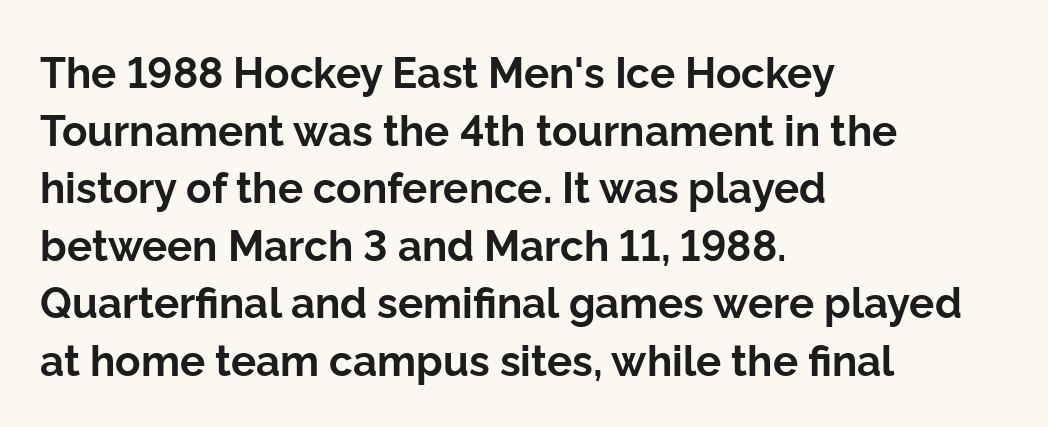
A typesetter would call this leading conventional body-copy spacing. The letters sit at their default tracking, neither squeezed nor spread. The designer went with a sans here, leaving each stem footless. The passage shown is emphatically bold. Every stem runs plumb, perpendicular to the baseline. Decoration check: the copy has no underline.
